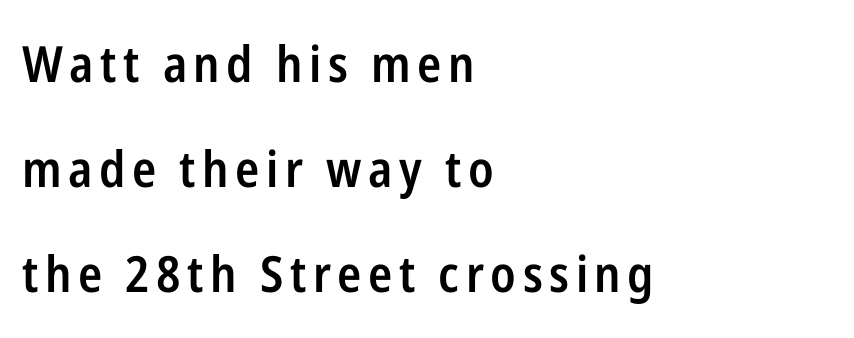
{"serif": "no", "italic": "no", "bold": "semi", "weight": "semibold", "width": "condensed", "stroke_contrast": "low", "x_height": "medium", "monospaced": "no", "underline": "no", "align": "left", "line_spacing": "loose", "line_spacing_ratio": 2.1, "glyph_px": 50}
